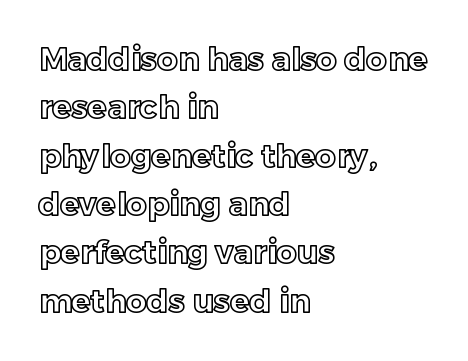
{"italic": "no", "width": "normal", "x_height": "medium", "monospaced": "no", "underline": "no", "align": "left", "line_spacing": "normal", "line_spacing_ratio": 1.51, "letter_spacing": "normal", "letter_spacing_em": 0.0, "glyph_px": 32}
